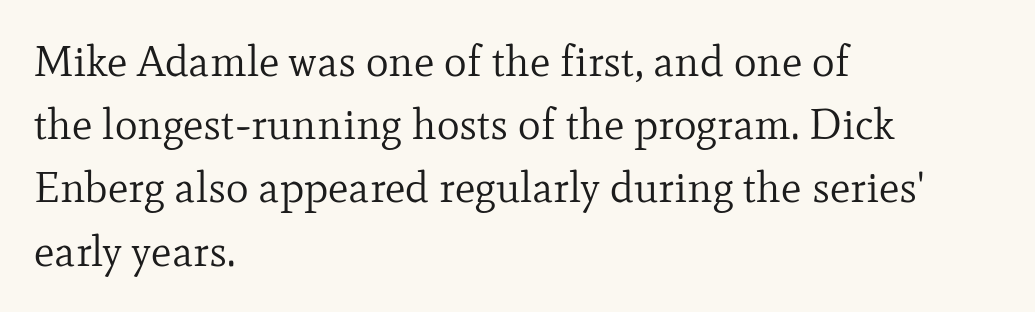
{"serif": "yes", "italic": "no", "bold": "no", "weight": "regular", "width": "normal", "stroke_contrast": "low", "x_height": "small", "monospaced": "no", "underline": "no", "align": "left", "line_spacing": "normal", "line_spacing_ratio": 1.47, "letter_spacing": "normal", "letter_spacing_em": 0.0, "glyph_px": 43}
